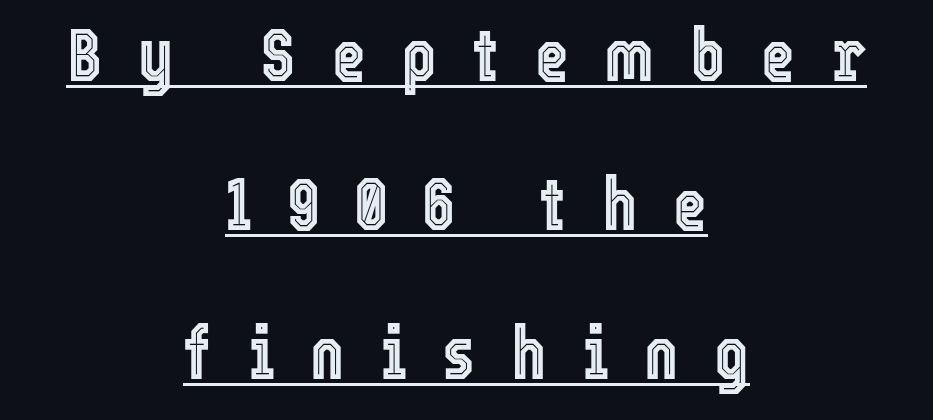
Q: Is the text italic (slanted)? A: No, it is upright.
Q: Is the text underlined? A: Yes.
Q: How is the paragraph aligned? A: Centered.
Q: Is the spacing between letters normal or unusually wide? A: Unusually wide.
Q: Is the spacing between lines tight, normal or loose? A: Loose.
Q: Width (condensed, normal, or wide)? A: Condensed.
Q: x-height? A: Medium.
Q: Monospaced? A: No.
